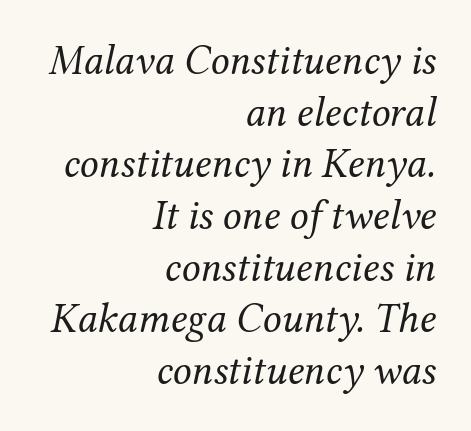
No word sits above an underline. The glyphs look as if they've been sheared to an angle. The rendering anchors every line to the right-hand side. Little horizontal feet cap the strokes, marking this as serif type. Stem width sits at or under what a default text font uses. The rendering uses natural spacing where letterforms have individual widths.
